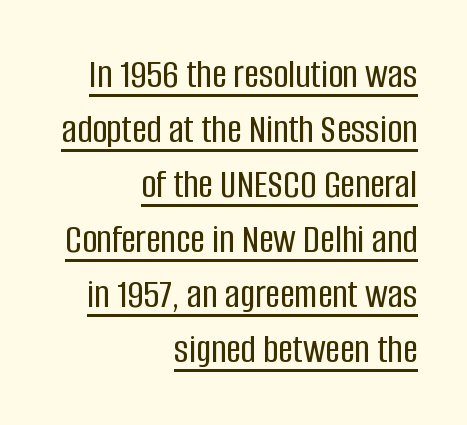
Q: Is the text italic (slanted)? A: No, it is upright.
Q: Is the typeface a serif or a sans-serif typeface? A: Sans-serif.
Q: Is the text underlined? A: Yes.
Q: How is the paragraph aligned? A: Right-aligned.
Q: Is the spacing between letters normal or unusually wide? A: Normal.
Q: Is the spacing between lines tight, normal or loose? A: Normal.
Q: Width (condensed, normal, or wide)? A: Condensed.
Q: Stroke contrast? A: Low.
Q: x-height? A: Large.
Q: Monospaced? A: No.
